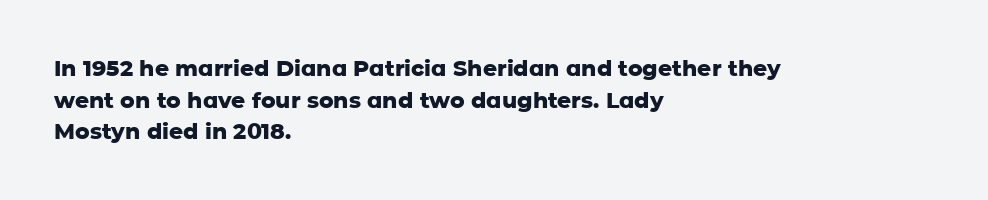
The image shows 22 px bold type, upright; set left-aligned, normal line spacing (1.44x), normal letter spacing, not underlined.
